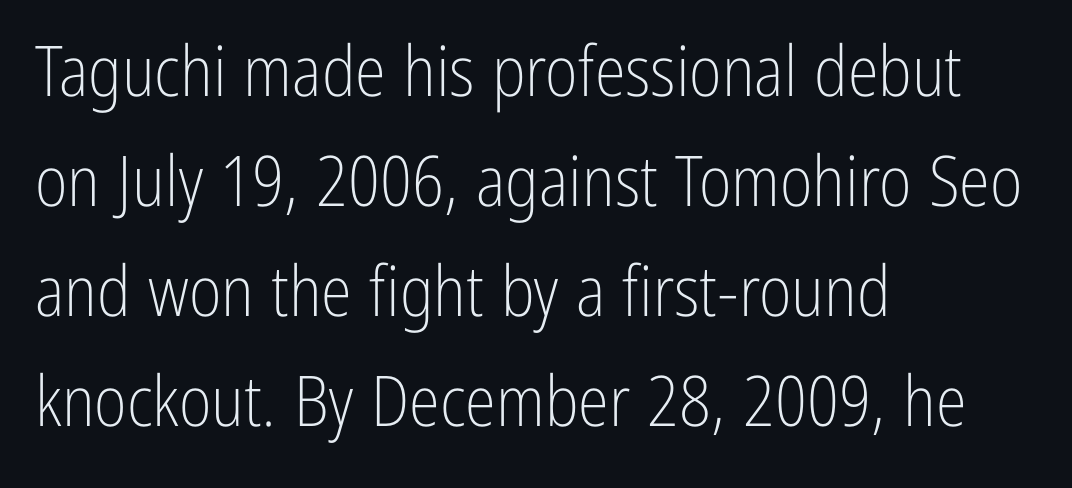
All the whitespace from short lines collects on the right. Do the characters align in a grid? No, the font is proportional. The block of text has a typical density, with ordinary space between rows. The font's upright variant was chosen for this text.
